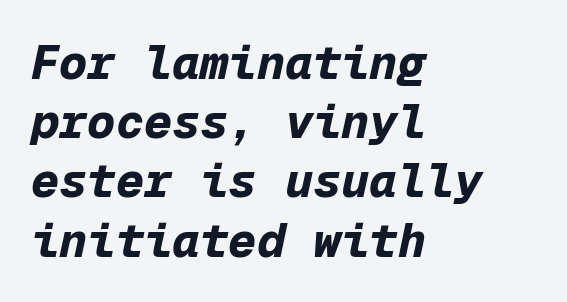
{"italic": "yes", "lean": "right", "slant_degrees": 12, "bold": "yes", "weight": "bold", "width": "normal", "stroke_contrast": "low", "x_height": "medium", "monospaced": "yes", "underline": "no", "align": "left", "line_spacing": "normal", "line_spacing_ratio": 1.26, "letter_spacing": "normal", "letter_spacing_em": 0.0, "glyph_px": 47}
